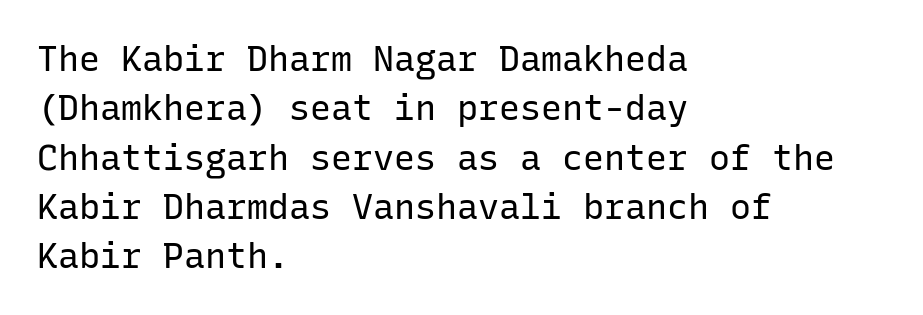
The image shows 35 px regular-weight sans-serif type, upright, monospaced; set left-aligned, normal line spacing (1.41x), normal letter spacing, not underlined; low stroke contrast and a medium x-height.
